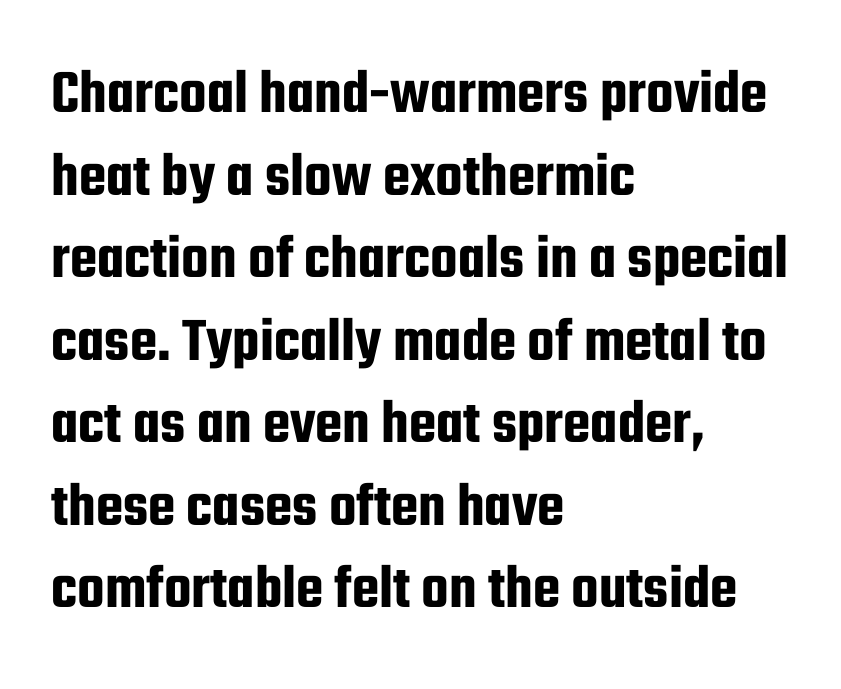
Q: Is the text italic (slanted)? A: No, it is upright.
Q: Is the typeface a serif or a sans-serif typeface? A: Sans-serif.
Q: Is the text underlined? A: No.
Q: How is the paragraph aligned? A: Left-aligned.
Q: Is the spacing between letters normal or unusually wide? A: Normal.
Q: Is the spacing between lines tight, normal or loose? A: Normal.
Q: Width (condensed, normal, or wide)? A: Condensed.
Q: Stroke contrast? A: Low.
Q: x-height? A: Medium.
Q: Monospaced? A: No.
